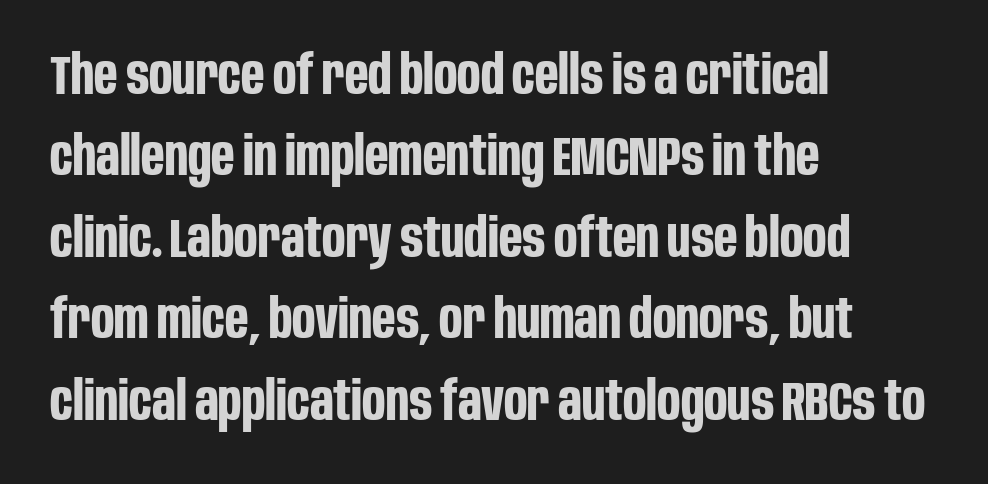
Q: Is the text bold? A: Yes.
Q: Is the text italic (slanted)? A: No, it is upright.
Q: Is the typeface a serif or a sans-serif typeface? A: Sans-serif.
Q: Is the text underlined? A: No.
Q: How is the paragraph aligned? A: Left-aligned.
Q: Is the spacing between letters normal or unusually wide? A: Normal.
Q: Is the spacing between lines tight, normal or loose? A: Normal.
Q: Width (condensed, normal, or wide)? A: Condensed.
Q: Stroke contrast? A: Low.
Q: x-height? A: Large.
Q: Monospaced? A: No.
